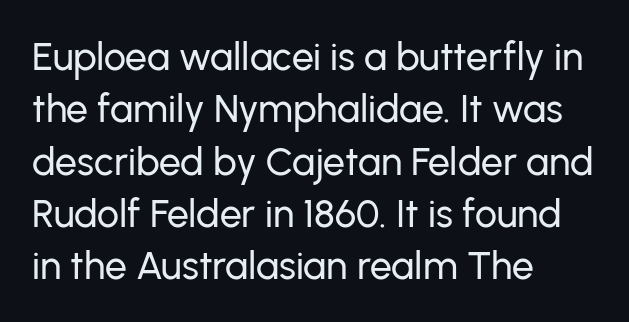
The image shows 39 px sans-serif type, upright; set left-aligned, normal line spacing (1.34x), normal letter spacing, not underlined; low stroke contrast and a medium x-height.
